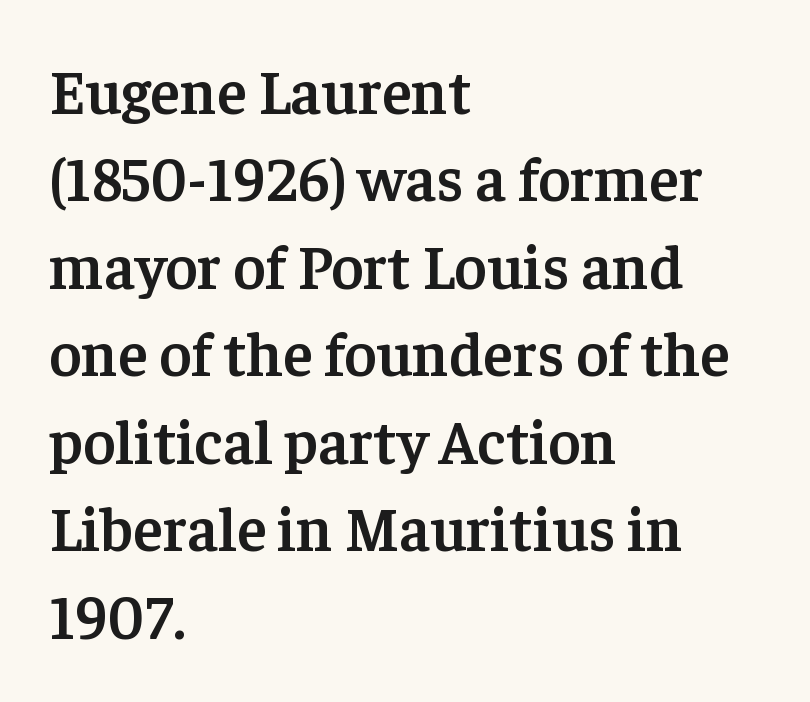
Q: Is the text bold? A: Semi-bold.
Q: Is the text italic (slanted)? A: No, it is upright.
Q: Is the typeface a serif or a sans-serif typeface? A: Serif.
Q: Is the text underlined? A: No.
Q: How is the paragraph aligned? A: Left-aligned.
Q: Is the spacing between letters normal or unusually wide? A: Normal.
Q: Is the spacing between lines tight, normal or loose? A: Normal.
Q: Width (condensed, normal, or wide)? A: Normal.
Q: Stroke contrast? A: Low.
Q: x-height? A: Medium.
Q: Monospaced? A: No.
